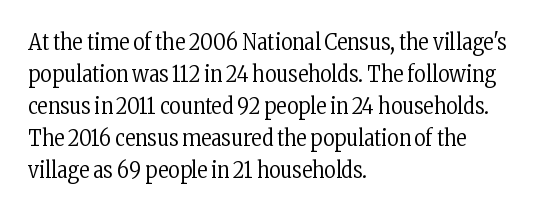
Weight: in the light-to-regular range. These lines keep a tight, regular rhythm from letter to letter. Any mark beneath the type? The region is blank. Left-aligned paragraph, ragged on the right. If you drew a line through each stem, it would be perfectly vertical. Honestly, the row spacing looks completely unremarkable.
